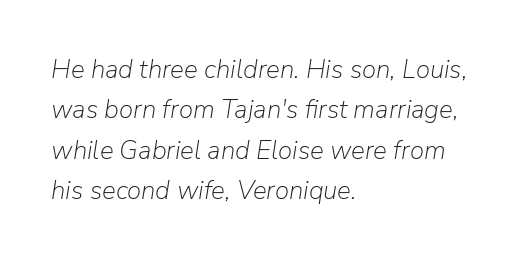
The whole block is typeset with a tilt. Bare-footed words on every line. The passage shown is not bold in any degree. A typesetter would call this zero additional tracking.
